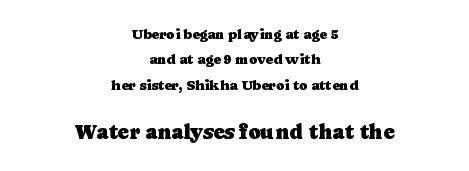
Is the block centered? Yes — each line is placed symmetrically about the middle. Is the letter spacing exaggerated? No — it looks like the ordinary default. These two chunks differ in scale, with the bottom chunk taking the larger measure. Honestly, there is no underline to notice here at all. This is roman type, the default non-slanted kind.
